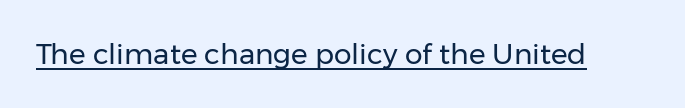
Q: Is the text bold? A: No.
Q: Is the text italic (slanted)? A: No, it is upright.
Q: Is the typeface a serif or a sans-serif typeface? A: Sans-serif.
Q: Is the text underlined? A: Yes.
Q: Is the spacing between letters normal or unusually wide? A: Normal.
Q: Width (condensed, normal, or wide)? A: Normal.
Q: Stroke contrast? A: Low.
Q: x-height? A: Medium.
Q: Monospaced? A: No.
